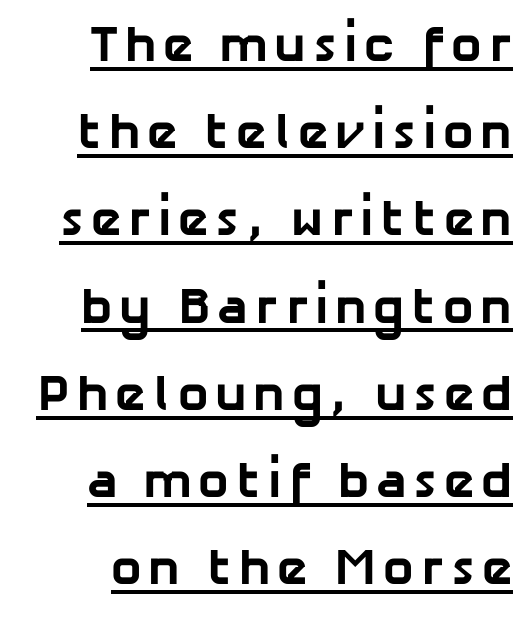
Q: Is the text bold? A: Yes.
Q: Is the typeface a serif or a sans-serif typeface? A: Sans-serif.
Q: Is the text underlined? A: Yes.
Q: Width (condensed, normal, or wide)? A: Normal.
Q: Stroke contrast? A: Low.
Q: x-height? A: Medium.
Q: Monospaced? A: No.
